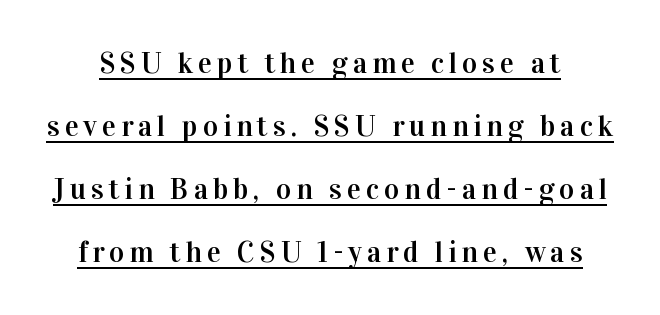
The image shows 29 px serif type, upright; set loose line spacing (2.17x), underlined; high stroke contrast and a medium x-height.
